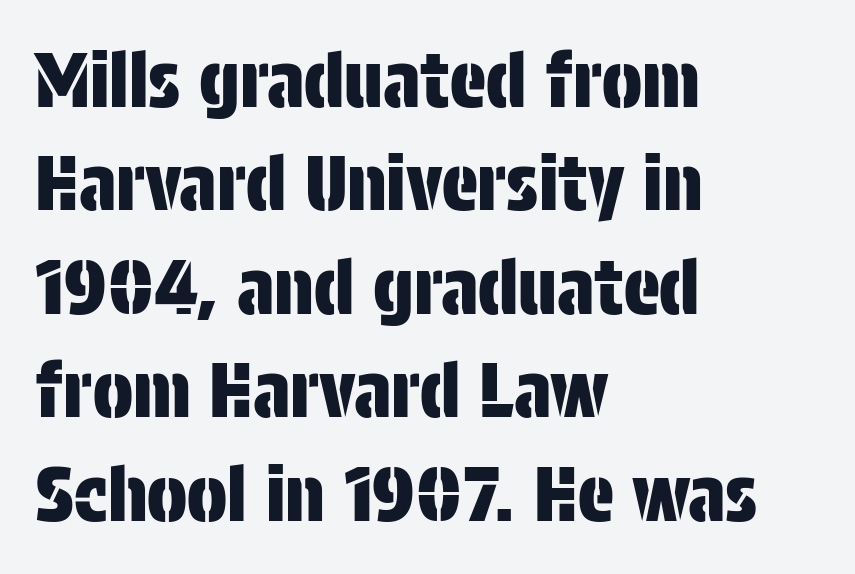
Q: Is the text italic (slanted)? A: No, it is upright.
Q: Is the typeface a serif or a sans-serif typeface? A: Sans-serif.
Q: Is the text underlined? A: No.
Q: How is the paragraph aligned? A: Left-aligned.
Q: Is the spacing between letters normal or unusually wide? A: Normal.
Q: Is the spacing between lines tight, normal or loose? A: Normal.
Q: Width (condensed, normal, or wide)? A: Condensed.
Q: Stroke contrast? A: Low.
Q: x-height? A: Large.
Q: Monospaced? A: No.
